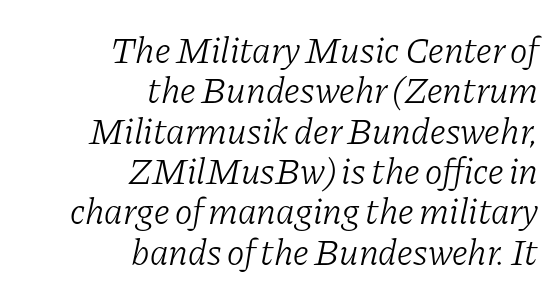
{"serif": "yes", "italic": "yes", "lean": "right", "slant_degrees": 11, "bold": "no", "weight": "light", "width": "normal", "stroke_contrast": "low", "x_height": "medium", "monospaced": "no", "underline": "no", "align": "right", "line_spacing": "tight", "line_spacing_ratio": 1.09, "letter_spacing": "normal", "letter_spacing_em": 0.0, "glyph_px": 37}
